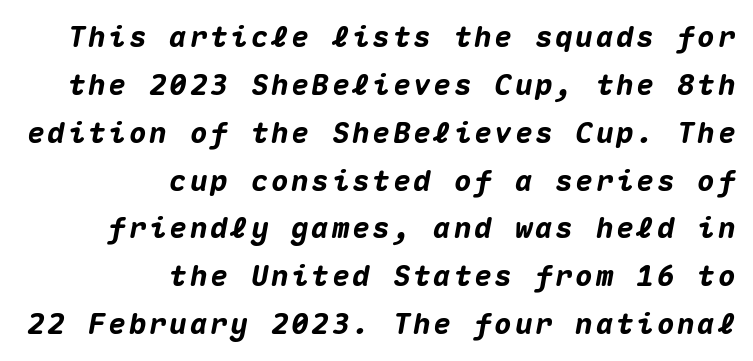
{"italic": "yes", "lean": "right", "slant_degrees": 10, "bold": "yes", "weight": "heavy", "width": "normal", "stroke_contrast": "medium", "x_height": "medium", "monospaced": "yes", "underline": "no", "align": "right", "line_spacing": "normal", "line_spacing_ratio": 1.65, "glyph_px": 29}
